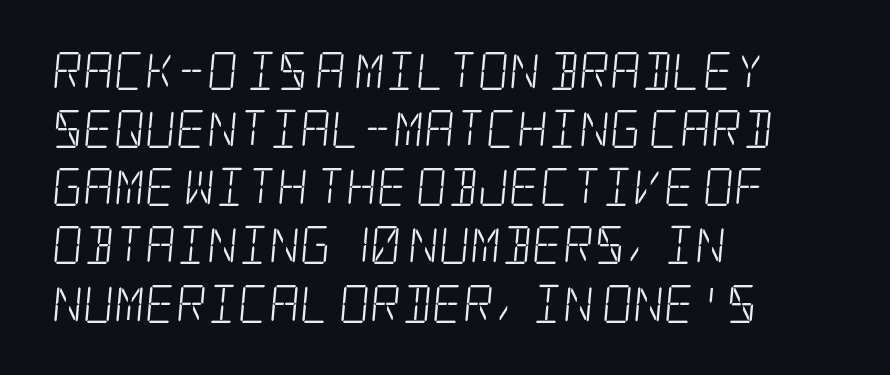
{"serif": "yes", "bold": "no", "weight": "light", "width": "condensed", "stroke_contrast": "low", "x_height": "large", "underline": "no", "align": "left", "line_spacing": "normal", "line_spacing_ratio": 1.53, "letter_spacing": "normal", "letter_spacing_em": 0.0, "glyph_px": 38}
